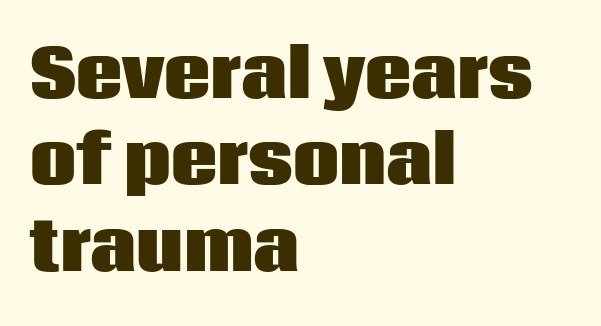
Every row of glyphs begins at an identical x-position on the left. Summary of vertical rhythm: regular, with standard interline spacing. The type is set solid horizontally, with unmodified tracking. Typographically, this falls in the sans-serif category. Proportional: the letters do not fall into vertical columns. You can tell it's not italic because the verticals are truly vertical.
